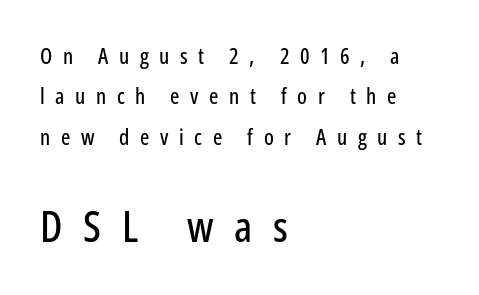
{"serif": "no", "italic": "no", "width": "condensed", "stroke_contrast": "low", "x_height": "medium", "monospaced": "no", "underline": "no", "align": "left", "line_spacing_ratio": 1.84, "letter_spacing": "wide", "letter_spacing_em": 0.48, "larger_block": "second", "size_ratio": 1.95, "glyph_px": 43}
